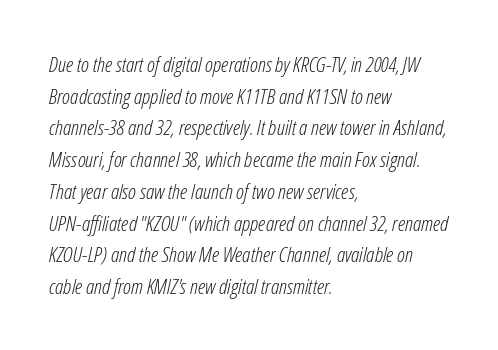
The vertical gap from one line to the next is medium. The space directly below the letters is spotless. The face looks like a standard text weight, possibly lighter. The lines in this sample share a left origin and differ only in where they stop. This sample uses an oblique cut, with every glyph tilted off the vertical. Observe the ordinary spacing: letters are neighbours, not strangers.
